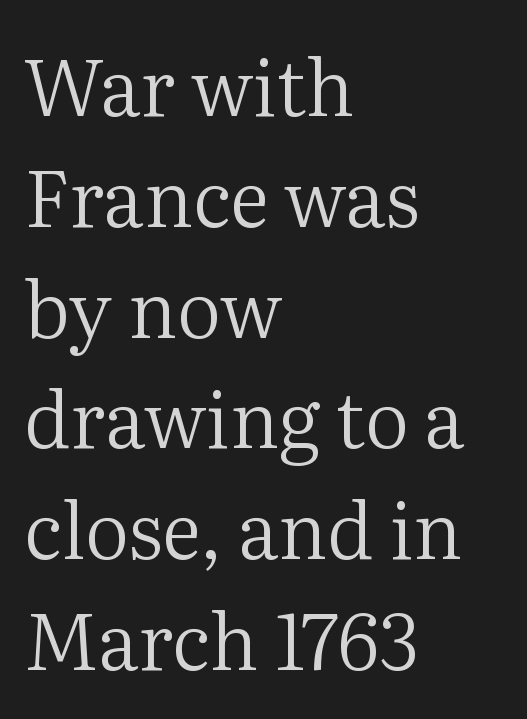
Spacing between characters is what you'd get straight out of the box. The rendering anchors every line to the left-hand side. A light-to-regular cut is what we see here. Posture: straight, roman, zero tilt.
